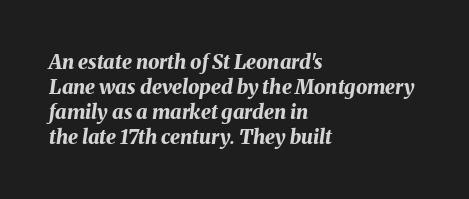
Inter-character spacing is left at the font's built-in metrics. Set as a true bold cut, around the 700 mark. Clear beneath every line of the passage. The designer left line spacing at the default. An italicized treatment has been applied to the whole sample.
